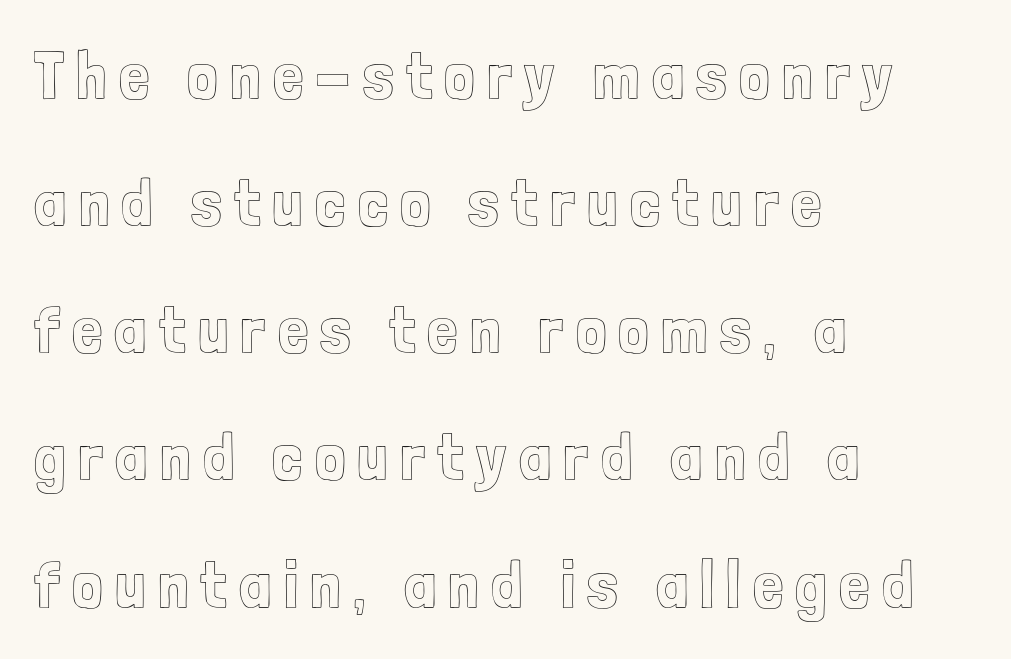
The image shows 68 px condensed type, upright; set left-aligned, line spacing 1.87x, not underlined; a medium x-height.
